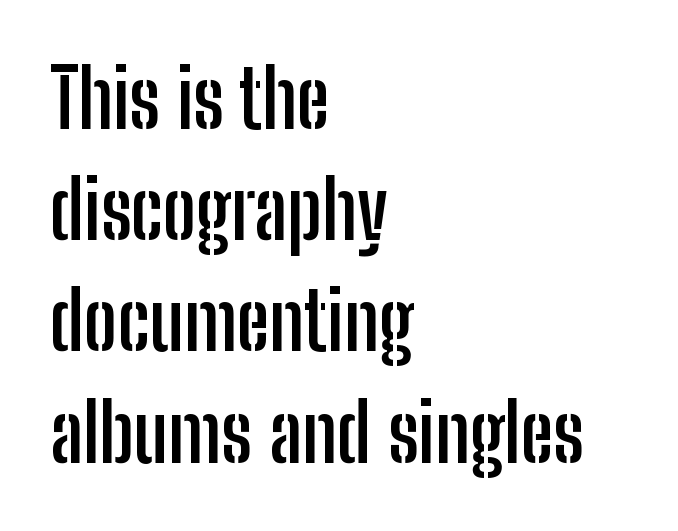
{"serif": "no", "italic": "no", "bold": "yes", "weight": "semibold", "width": "condensed", "stroke_contrast": "low", "x_height": "medium", "monospaced": "no", "underline": "no", "align": "left", "line_spacing": "normal", "line_spacing_ratio": 1.39, "letter_spacing": "normal", "letter_spacing_em": 0.0, "glyph_px": 80}
